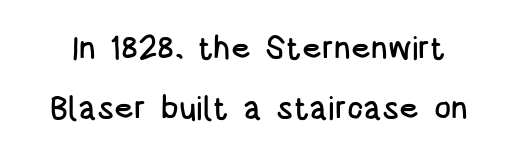
Grotesque or geometric, the face here clearly has no serifs. The foot of each line stays bare and open. The lettering holds an erect, upright posture throughout. The letters sit at their default tracking, neither squeezed nor spread.
